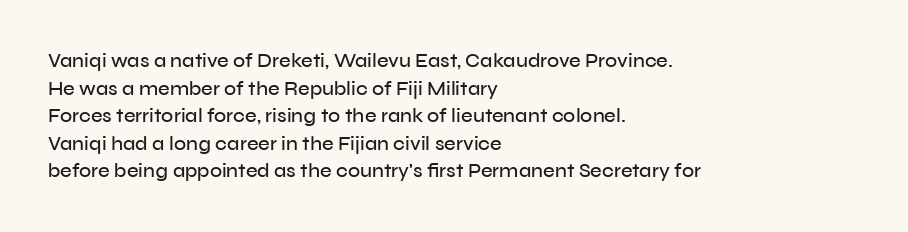
{"italic": "no", "underline": "no", "align": "left", "line_spacing": "normal", "line_spacing_ratio": 1.38, "letter_spacing": "normal", "letter_spacing_em": 0.0, "glyph_px": 20}
